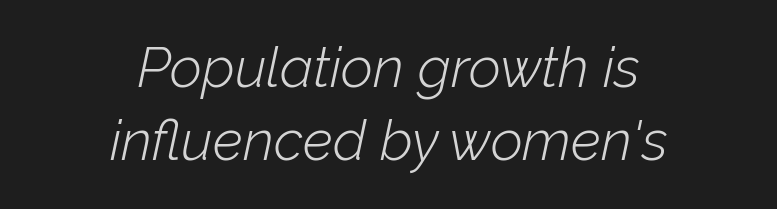
Vertical stems look standard width or narrower in stroke. Varying glyph widths throughout — classic text-font behaviour. Quick note: interline space is typical. The area under the type is left untouched.
